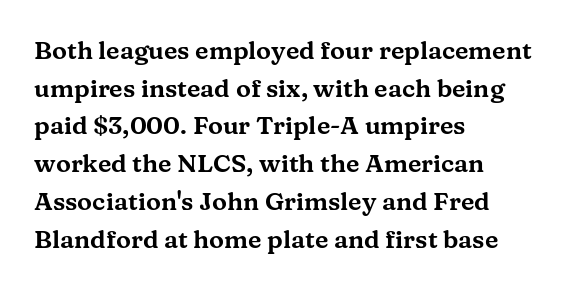
Q: Is the text italic (slanted)? A: No, it is upright.
Q: Is the text underlined? A: No.
Q: How is the paragraph aligned? A: Left-aligned.
Q: Is the spacing between letters normal or unusually wide? A: Normal.
Q: Is the spacing between lines tight, normal or loose? A: Normal.
